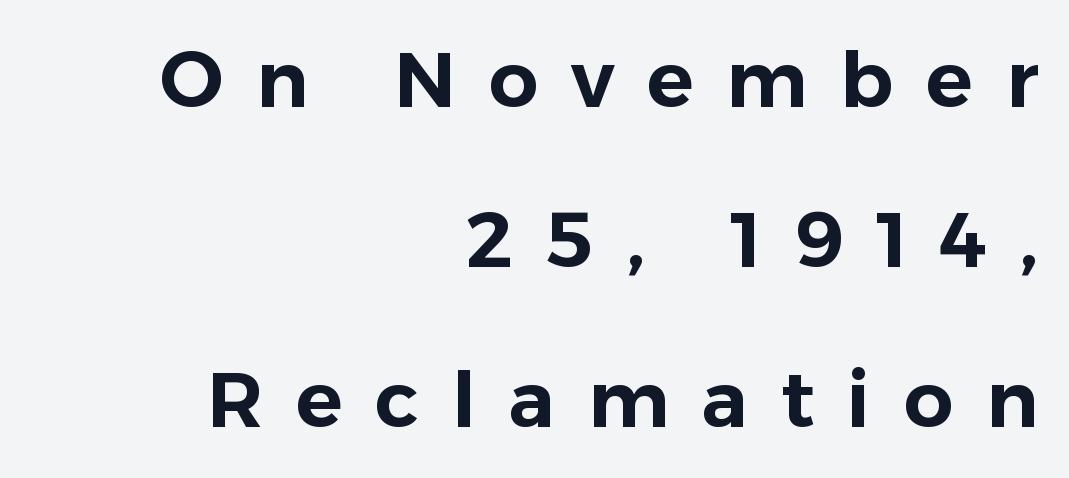
{"serif": "no", "italic": "no", "width": "normal", "stroke_contrast": "low", "x_height": "medium", "monospaced": "no", "underline": "no", "align": "right", "line_spacing": "loose", "line_spacing_ratio": 2.05, "letter_spacing": "wide", "letter_spacing_em": 0.42, "glyph_px": 78}
